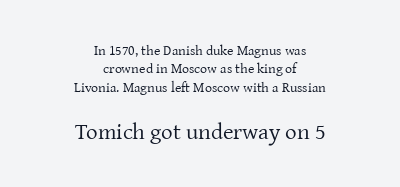
The image shows 23 px text type, upright; set centered, normal line spacing (1.32x), normal letter spacing, not underlined; the second (bottom) block is 1.64x larger.
